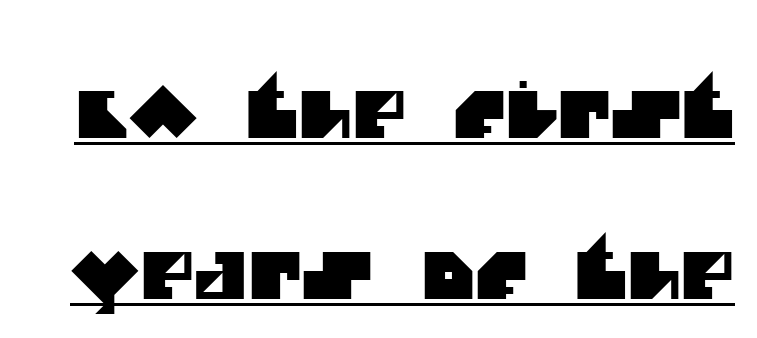
Quick note: interline space is abundant. The passage shown is typed in a proportional face where columns would drift. The passage shown is underscored from start to finish. The characters display no serif detailing; their extremities are plain. The line texture is even and compact thanks to regular tracking.
